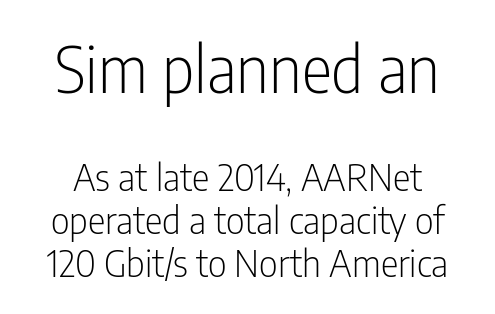
The image shows 64 px light, condensed sans-serif type, upright; set line spacing 1.16x, normal letter spacing, not underlined; the first (top) block is 1.73x larger; low stroke contrast and a medium x-height.
